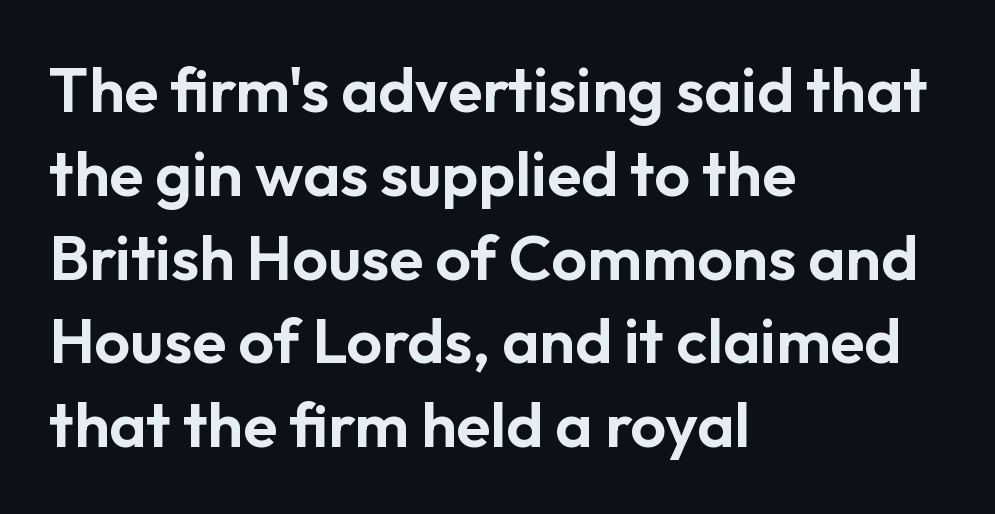
{"serif": "no", "italic": "no", "width": "normal", "stroke_contrast": "low", "x_height": "medium", "monospaced": "no", "underline": "no", "align": "left", "line_spacing": "normal", "line_spacing_ratio": 1.33, "letter_spacing": "normal", "letter_spacing_em": 0.0, "glyph_px": 63}
